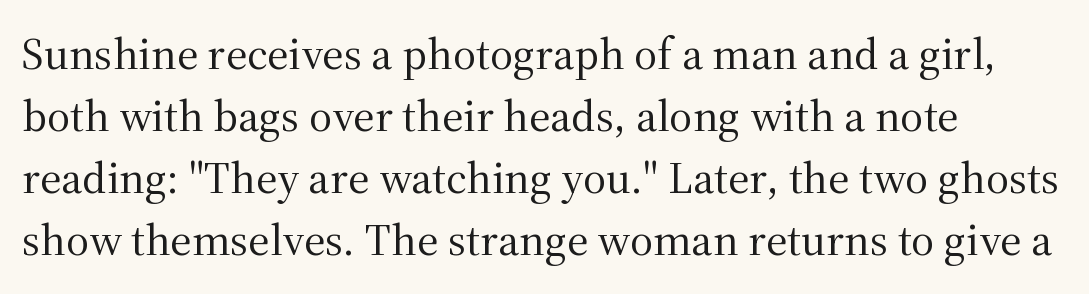
Q: Is the text bold? A: No.
Q: Is the text italic (slanted)? A: No, it is upright.
Q: Is the typeface a serif or a sans-serif typeface? A: Serif.
Q: Is the text underlined? A: No.
Q: How is the paragraph aligned? A: Left-aligned.
Q: Is the spacing between letters normal or unusually wide? A: Normal.
Q: Is the spacing between lines tight, normal or loose? A: Normal.
Q: Width (condensed, normal, or wide)? A: Normal.
Q: Stroke contrast? A: Medium.
Q: x-height? A: Medium.
Q: Monospaced? A: No.
